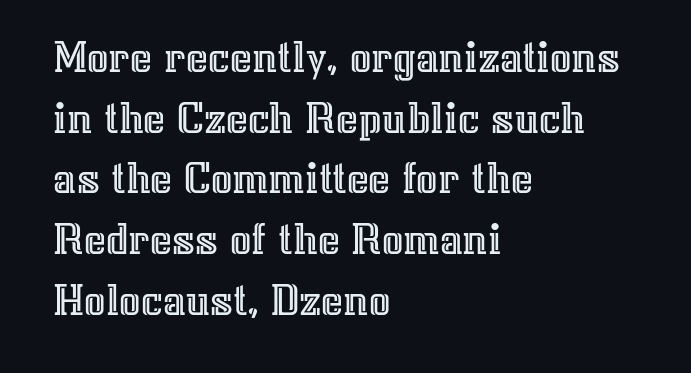
If you drew a ruler down the left edge, every line would touch it. The specimen reads as upright at a glance. The horizontal fit of the characters is conventional and even. Decoration check: the copy has no underline.
